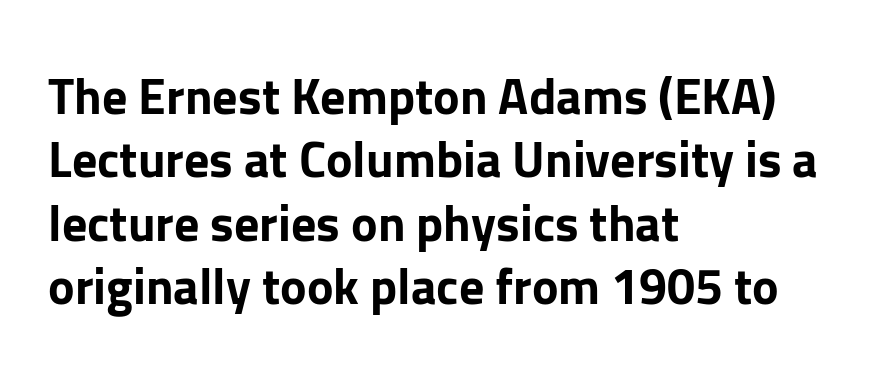
Q: Is the text bold? A: Yes.
Q: Is the text italic (slanted)? A: No, it is upright.
Q: Is the typeface a serif or a sans-serif typeface? A: Sans-serif.
Q: Is the text underlined? A: No.
Q: How is the paragraph aligned? A: Left-aligned.
Q: Is the spacing between letters normal or unusually wide? A: Normal.
Q: Is the spacing between lines tight, normal or loose? A: Normal.
Q: Width (condensed, normal, or wide)? A: Normal.
Q: Stroke contrast? A: Low.
Q: x-height? A: Medium.
Q: Monospaced? A: No.
